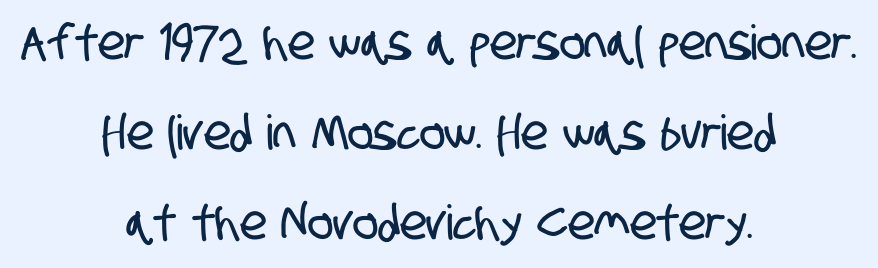
Grotesque or geometric, the face here clearly has no serifs. Nothing unusual about the tracking: characters are spaced as the font intends. The paragraph shown floats in the horizontal middle. Underlining? Definitely not there. Proportional: the letters do not fall into vertical columns.
